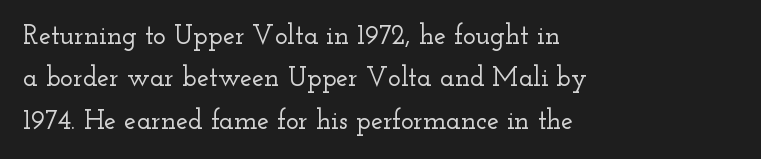
Q: Is the text italic (slanted)? A: No, it is upright.
Q: Is the text underlined? A: No.
Q: How is the paragraph aligned? A: Left-aligned.
Q: Is the spacing between letters normal or unusually wide? A: Normal.
Q: Is the spacing between lines tight, normal or loose? A: Normal.
